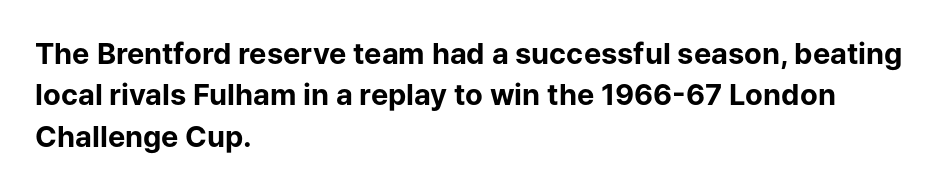
Layout note: lines flush left. Ordinary non-slanted type is in use. Look at the bottom of the vertical strokes: they stop flat, with no serifs. The letters sit at their default tracking, neither squeezed nor spread. Quick note: underline off.
